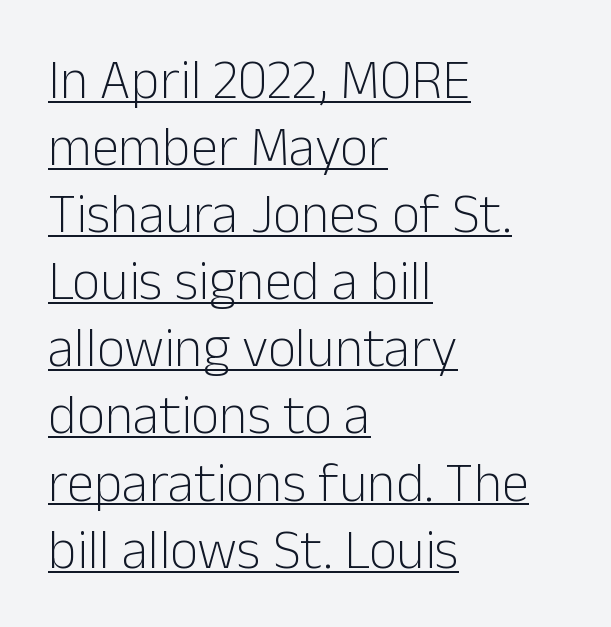
{"serif": "no", "italic": "no", "bold": "no", "weight": "light", "width": "normal", "stroke_contrast": "low", "x_height": "medium", "monospaced": "no", "underline": "yes", "align": "left", "line_spacing_ratio": 1.22, "letter_spacing": "normal", "letter_spacing_em": 0.0, "glyph_px": 55}
